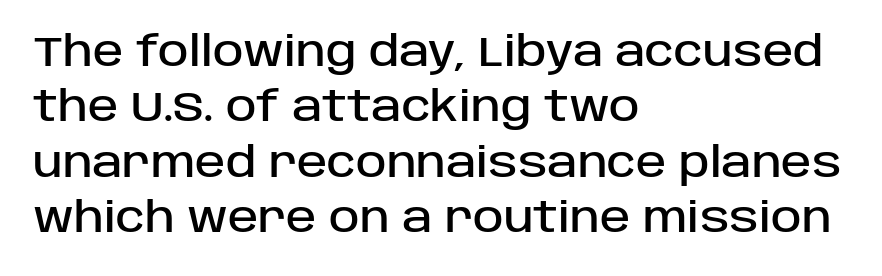
This rendering uses left alignment, leaving the right contour irregular. Notice how the stems are strictly vertical — no italics here. Is there much room between lines? A standard amount, neither cramped nor airy. The letters advance in unequal steps, a hallmark of proportional type. Does extra space separate the letters? No, they use regular spacing. The designer went with a sans here, leaving each stem footless.
